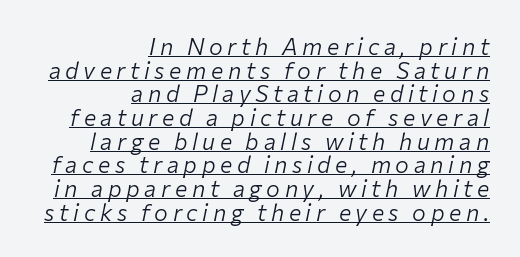
The image shows 23 px text type, italic (leaning right); set right-aligned, tight line spacing (1.03x), unusually wide letter spacing (+0.2 em), underlined.
